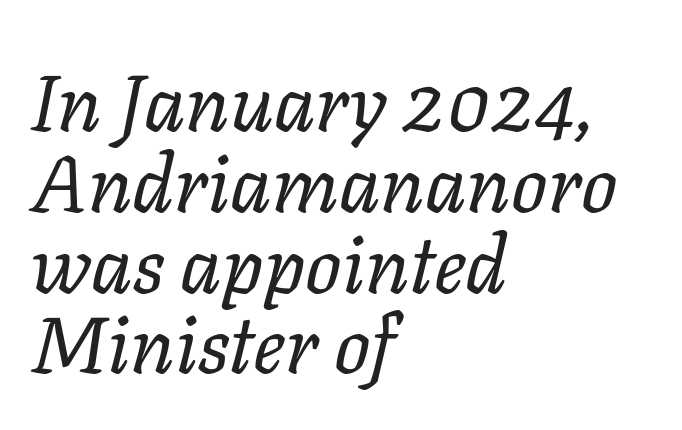
Q: Is the text bold? A: No.
Q: Is the text italic (slanted)? A: Yes, it leans right by about 11 degrees.
Q: Is the text underlined? A: No.
Q: How is the paragraph aligned? A: Left-aligned.
Q: Is the spacing between letters normal or unusually wide? A: Normal.
Q: Is the spacing between lines tight, normal or loose? A: Tight.
Q: Width (condensed, normal, or wide)? A: Normal.
Q: Stroke contrast? A: Low.
Q: x-height? A: Medium.
Q: Monospaced? A: No.
